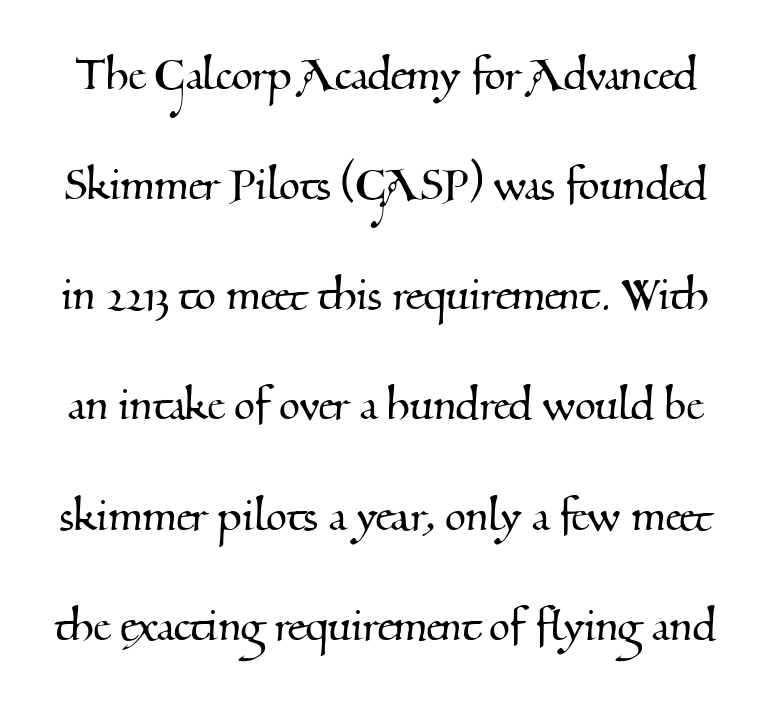
{"serif": "yes", "width": "normal", "stroke_contrast": "medium", "x_height": "small", "monospaced": "no", "underline": "no", "line_spacing": "loose", "line_spacing_ratio": 2.04, "letter_spacing": "normal", "letter_spacing_em": 0.0, "glyph_px": 54}
